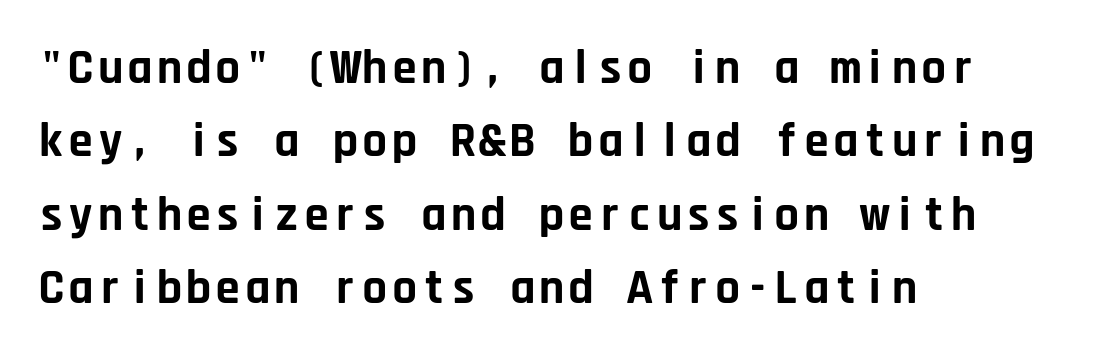
The image shows 49 px bold sans-serif type, upright, monospaced; set left-aligned, normal line spacing (1.5x), normal letter spacing, not underlined; low stroke contrast and a large x-height.
